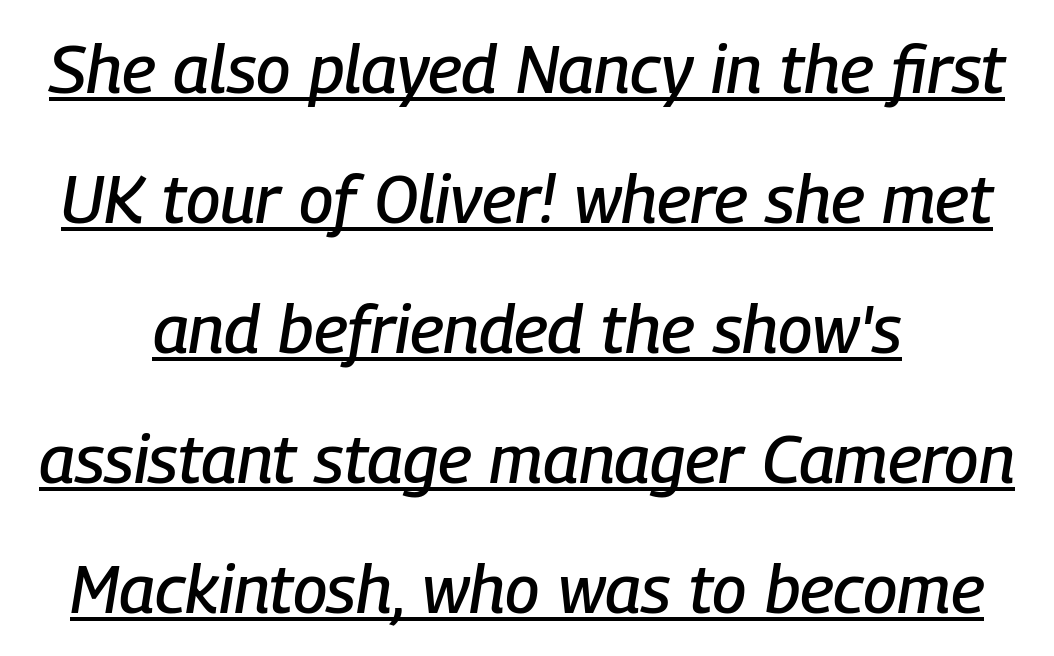
The image shows 68 px condensed type, italic (leaning right); set centered, loose line spacing (1.91x), normal letter spacing, underlined; low stroke contrast and a medium x-height.
